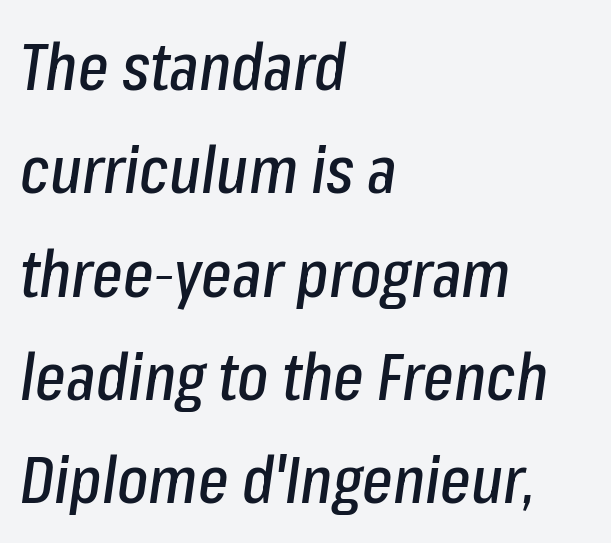
The image shows 65 px condensed type, italic (leaning right); set left-aligned, normal line spacing (1.59x), normal letter spacing, not underlined; low stroke contrast and a medium x-height.
